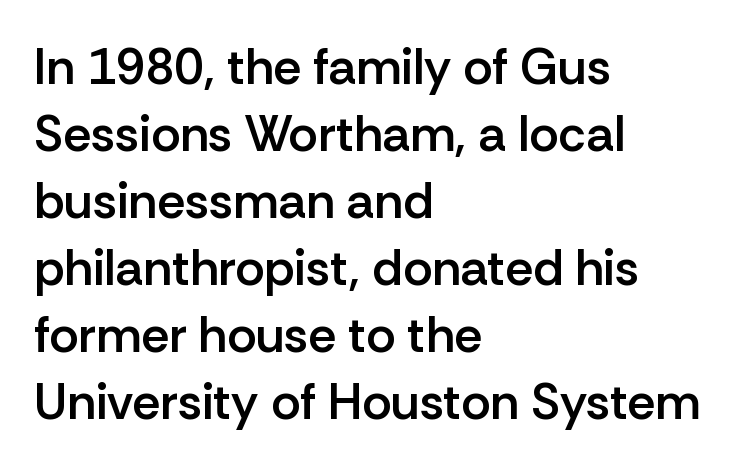
Q: Is the text bold? A: Semi-bold.
Q: Is the text italic (slanted)? A: No, it is upright.
Q: Is the typeface a serif or a sans-serif typeface? A: Sans-serif.
Q: Is the text underlined? A: No.
Q: How is the paragraph aligned? A: Left-aligned.
Q: Is the spacing between letters normal or unusually wide? A: Normal.
Q: Is the spacing between lines tight, normal or loose? A: Normal.
Q: Width (condensed, normal, or wide)? A: Normal.
Q: Stroke contrast? A: Low.
Q: x-height? A: Medium.
Q: Monospaced? A: No.
